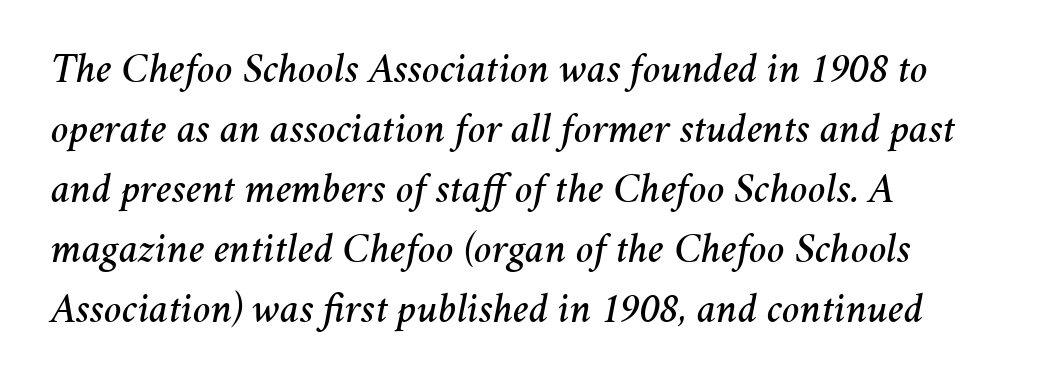
Q: Is the text italic (slanted)? A: Yes, it leans right by about 11 degrees.
Q: Is the text underlined? A: No.
Q: How is the paragraph aligned? A: Left-aligned.
Q: Is the spacing between letters normal or unusually wide? A: Normal.
Q: Is the spacing between lines tight, normal or loose? A: Normal.
Q: Width (condensed, normal, or wide)? A: Normal.
Q: Stroke contrast? A: Medium.
Q: x-height? A: Medium.
Q: Monospaced? A: No.
